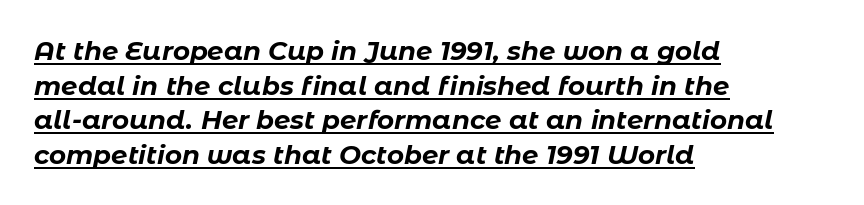
{"italic": "yes", "lean": "right", "slant_degrees": 11, "bold": "yes", "underline": "yes", "align": "left", "line_spacing": "normal", "line_spacing_ratio": 1.33, "letter_spacing": "normal", "letter_spacing_em": 0.0, "glyph_px": 26}
